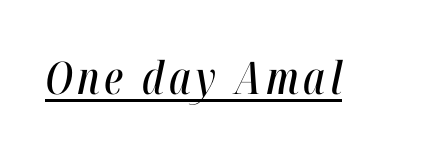
Is the type slanted? Yes — the strokes lean at a clear angle. Each letter keeps its own natural width here, so spacing adapts to shape. The string is rendered with underlining switched on.
